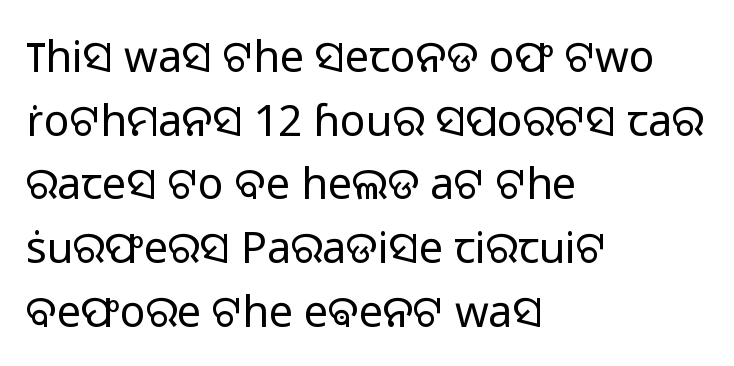
Q: Is the text bold? A: No.
Q: Is the text italic (slanted)? A: No, it is upright.
Q: Is the typeface a serif or a sans-serif typeface? A: Sans-serif.
Q: Is the text underlined? A: No.
Q: How is the paragraph aligned? A: Left-aligned.
Q: Is the spacing between letters normal or unusually wide? A: Normal.
Q: Is the spacing between lines tight, normal or loose? A: Normal.
Q: Width (condensed, normal, or wide)? A: Normal.
Q: Stroke contrast? A: Low.
Q: x-height? A: Medium.
Q: Monospaced? A: No.
